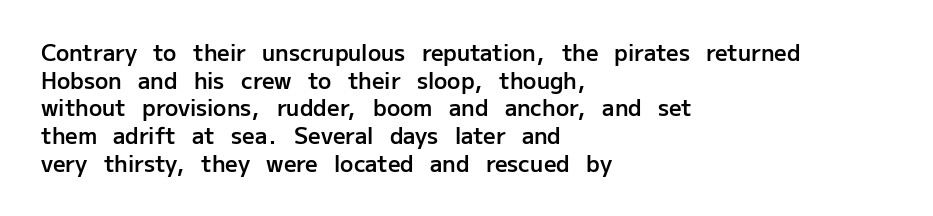
You can tell it's not italic because the verticals are truly vertical. Underlining? Definitely not there. Teacher's note: observe the even left margin — that is flush-left alignment. On the weight axis this lands at semibold, roughly 600.
